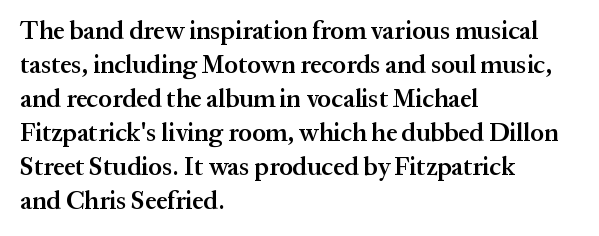
{"italic": "no", "bold": "semi", "underline": "no", "align": "left", "line_spacing": "normal", "line_spacing_ratio": 1.36, "letter_spacing": "normal", "letter_spacing_em": 0.0, "glyph_px": 25}
